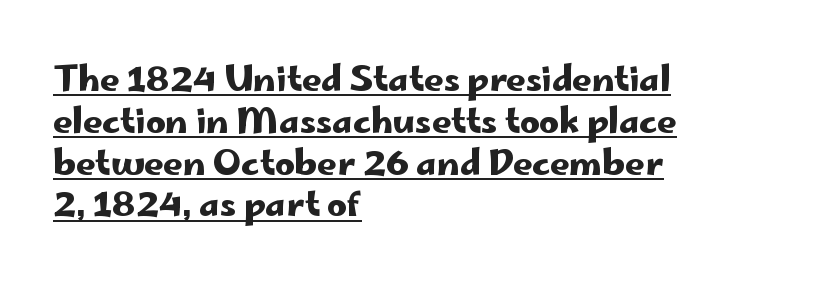
Q: Is the text italic (slanted)? A: No, it is upright.
Q: Is the typeface a serif or a sans-serif typeface? A: Sans-serif.
Q: Is the text underlined? A: Yes.
Q: How is the paragraph aligned? A: Left-aligned.
Q: Is the spacing between letters normal or unusually wide? A: Normal.
Q: Width (condensed, normal, or wide)? A: Wide.
Q: Stroke contrast? A: Low.
Q: x-height? A: Small.
Q: Monospaced? A: No.
